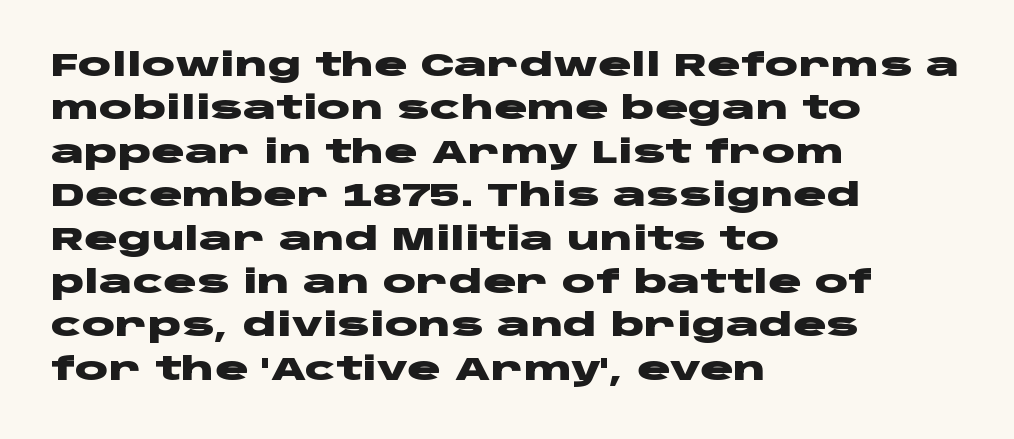
Q: Is the text bold? A: Yes.
Q: Is the text italic (slanted)? A: No, it is upright.
Q: Is the typeface a serif or a sans-serif typeface? A: Sans-serif.
Q: Is the text underlined? A: No.
Q: How is the paragraph aligned? A: Left-aligned.
Q: Is the spacing between letters normal or unusually wide? A: Normal.
Q: Is the spacing between lines tight, normal or loose? A: Normal.
Q: Width (condensed, normal, or wide)? A: Wide.
Q: Stroke contrast? A: Low.
Q: x-height? A: Large.
Q: Monospaced? A: No.
